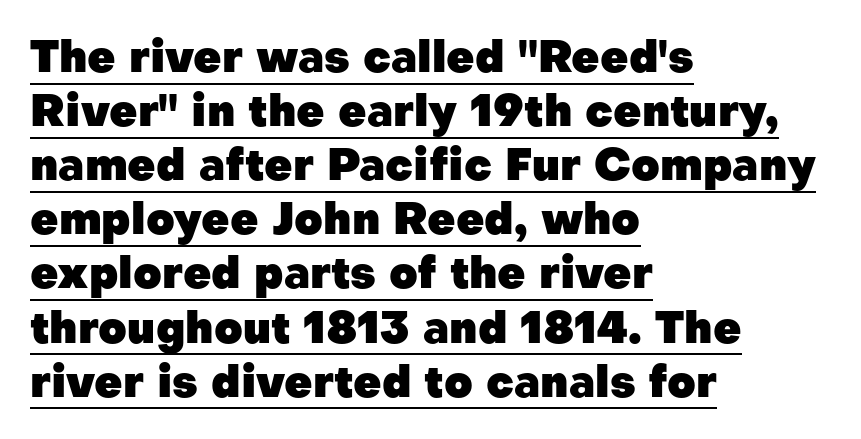
The image shows 44 px heavy sans-serif type, upright; set left-aligned, line spacing 1.23x, normal letter spacing, underlined; low stroke contrast and a medium x-height.
